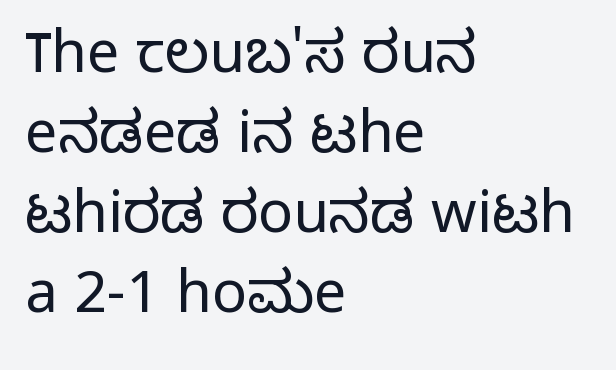
The image shows 58 px light sans-serif type, upright; set left-aligned, normal line spacing (1.38x), normal letter spacing, not underlined; low stroke contrast and a medium x-height.
